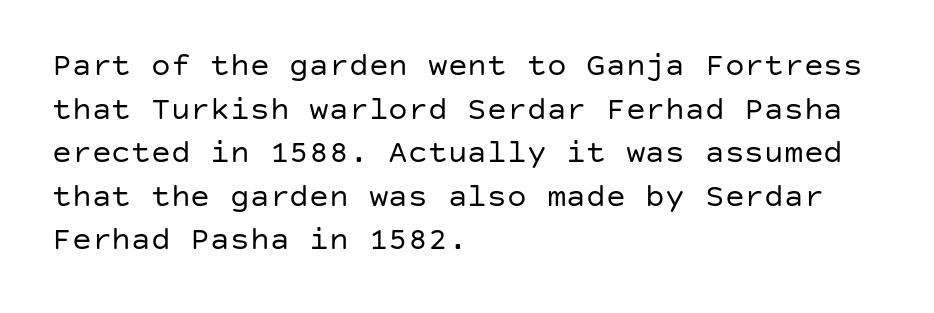
What stands out about the letter spacing? Nothing — it is the standard amount. Is this a heavy cut? Hardly; it is regular or lighter. The letters stand upright; this is a roman face. This block has exactly the height ordinary leading produces. These lines stack with their left ends in a neat column.
